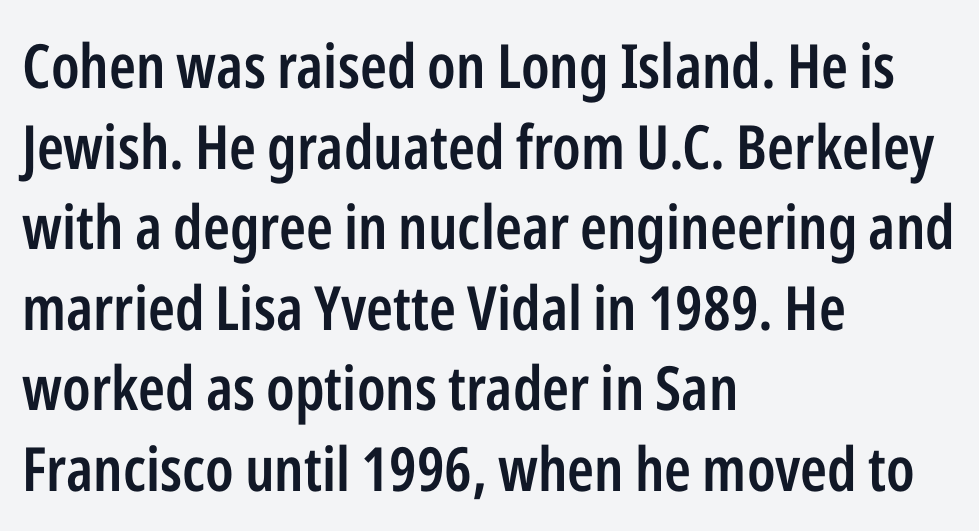
{"serif": "no", "italic": "no", "bold": "semi", "weight": "semibold", "width": "condensed", "stroke_contrast": "low", "x_height": "medium", "monospaced": "no", "underline": "no", "align": "left", "line_spacing": "normal", "line_spacing_ratio": 1.32, "letter_spacing": "normal", "letter_spacing_em": 0.0, "glyph_px": 61}
